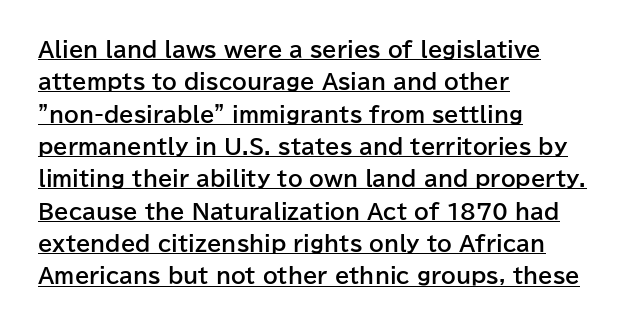
Q: Is the text bold? A: Yes.
Q: Is the text italic (slanted)? A: No, it is upright.
Q: Is the text underlined? A: Yes.
Q: How is the paragraph aligned? A: Left-aligned.
Q: Is the spacing between letters normal or unusually wide? A: Normal.
Q: Is the spacing between lines tight, normal or loose? A: Normal.
